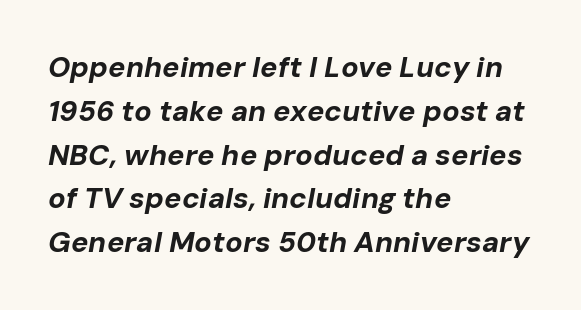
{"italic": "yes", "lean": "right", "slant_degrees": 10, "bold": "yes", "weight": "bold", "width": "normal", "stroke_contrast": "low", "x_height": "medium", "monospaced": "no", "underline": "no", "align": "left", "line_spacing": "normal", "line_spacing_ratio": 1.51, "letter_spacing": "normal", "letter_spacing_em": 0.0, "glyph_px": 29}
